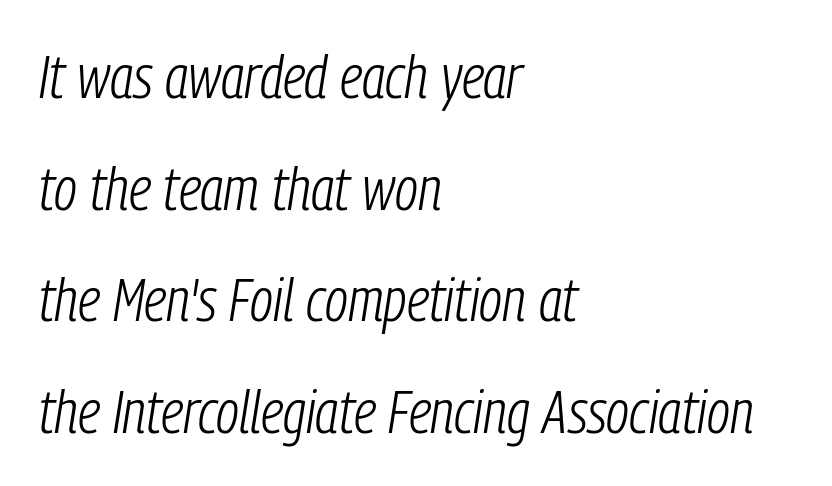
The weight would be labelled regular, book, light, or lighter still. Do the characters align in a grid? No, the font is proportional. Unmarked baselines from the first word to the last. The ragged edge is on the right, which tells us the setting is flush left. Here the glyphs are tracked normally, forming tight word shapes.
